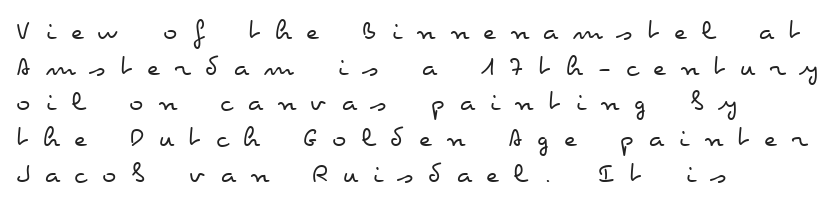
The image shows 30 px regular-weight, wide type, upright; set left-aligned, line spacing 1.19x, unusually wide letter spacing (+0.49 em), not underlined; low stroke contrast and a small x-height.
